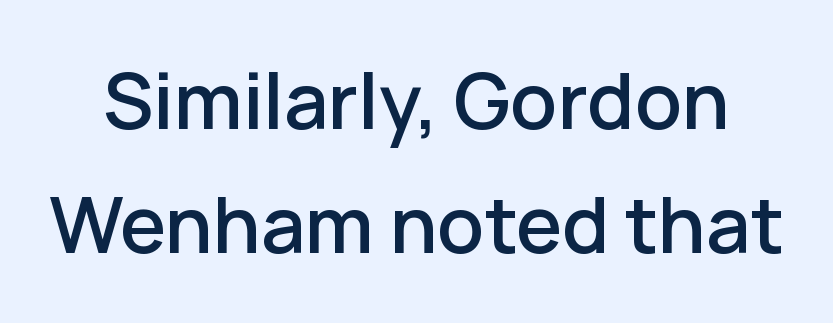
Q: Is the text italic (slanted)? A: No, it is upright.
Q: Is the typeface a serif or a sans-serif typeface? A: Sans-serif.
Q: Is the text underlined? A: No.
Q: Is the spacing between letters normal or unusually wide? A: Normal.
Q: Is the spacing between lines tight, normal or loose? A: Normal.
Q: Width (condensed, normal, or wide)? A: Normal.
Q: Stroke contrast? A: Low.
Q: x-height? A: Medium.
Q: Monospaced? A: No.
